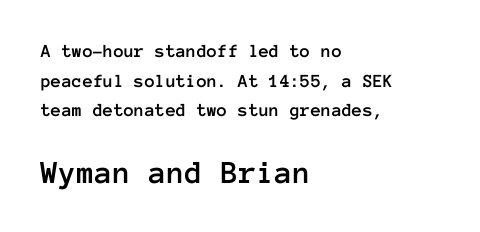
Q: Is the text italic (slanted)? A: No, it is upright.
Q: Is the text underlined? A: No.
Q: How is the paragraph aligned? A: Left-aligned.
Q: Is the spacing between letters normal or unusually wide? A: Normal.
Q: Is the spacing between lines tight, normal or loose? A: Normal.
Q: Which block of text is set in a larger size, the first (top) or the second (bottom)? A: The second (bottom) one.
Q: Width (condensed, normal, or wide)? A: Normal.
Q: Stroke contrast? A: Low.
Q: x-height? A: Medium.
Q: Monospaced? A: Yes.
